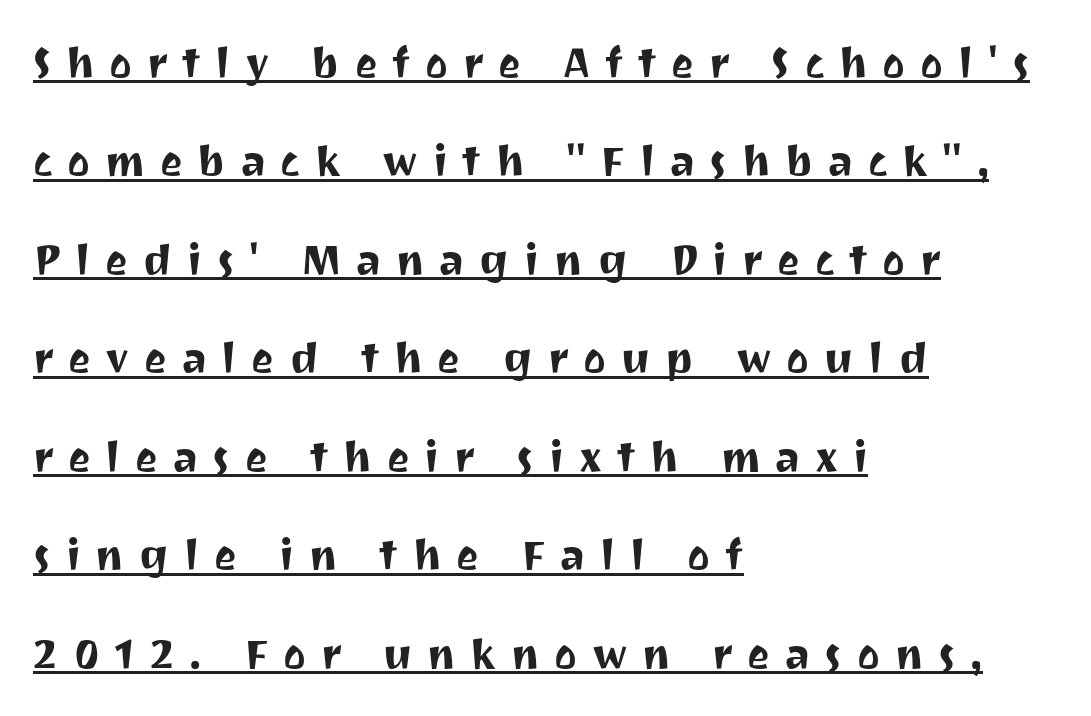
Character widths vary here, with narrow letters taking less room than wide ones. Underlining? Definitely there. If you drew a ruler down the left edge, every line would touch it. Italic? Not at all — the glyphs are vertical. The tracking jumps out immediately: characters are airy and widely separated.
